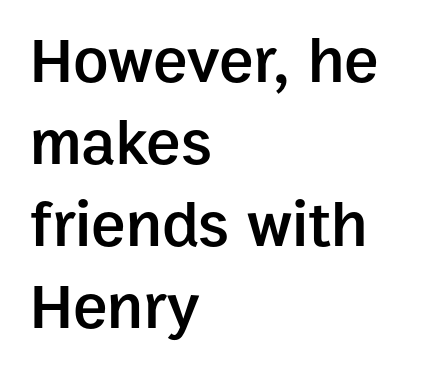
Q: Is the text bold? A: Semi-bold.
Q: Is the text italic (slanted)? A: No, it is upright.
Q: Is the typeface a serif or a sans-serif typeface? A: Sans-serif.
Q: Is the text underlined? A: No.
Q: How is the paragraph aligned? A: Left-aligned.
Q: Is the spacing between letters normal or unusually wide? A: Normal.
Q: Is the spacing between lines tight, normal or loose? A: Normal.
Q: Width (condensed, normal, or wide)? A: Normal.
Q: Stroke contrast? A: Low.
Q: x-height? A: Medium.
Q: Monospaced? A: No.
